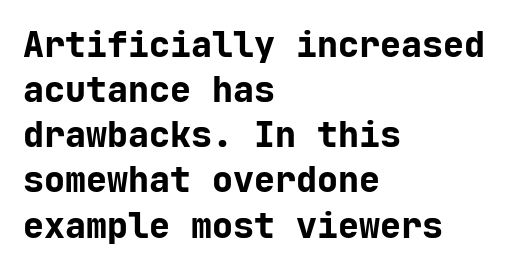
The image shows 35 px bold sans-serif type, upright, monospaced; set left-aligned, normal line spacing (1.29x), normal letter spacing, not underlined; low stroke contrast and a medium x-height.
